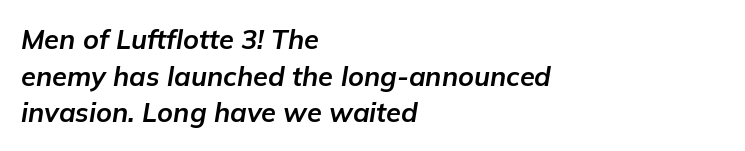
{"italic": "yes", "lean": "right", "slant_degrees": 9, "bold": "yes", "underline": "no", "align": "left", "line_spacing": "normal", "line_spacing_ratio": 1.36, "letter_spacing": "normal", "letter_spacing_em": 0.0, "glyph_px": 27}
